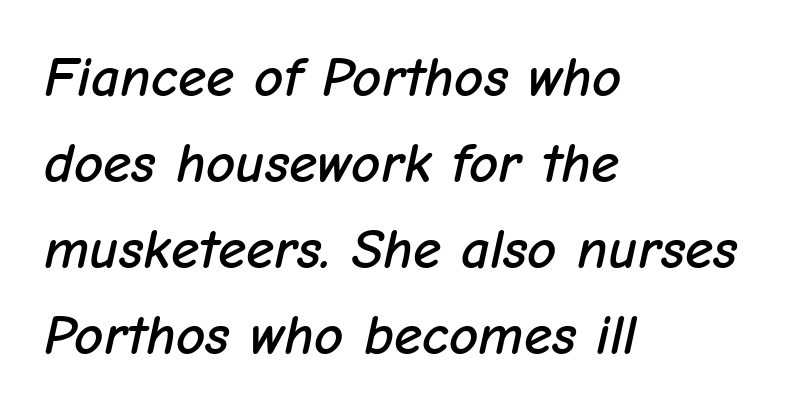
{"italic": "yes", "lean": "right", "slant_degrees": 12, "width": "normal", "stroke_contrast": "low", "x_height": "medium", "monospaced": "no", "underline": "no", "align": "left", "line_spacing": "normal", "line_spacing_ratio": 1.51, "letter_spacing": "normal", "letter_spacing_em": 0.0, "glyph_px": 57}
